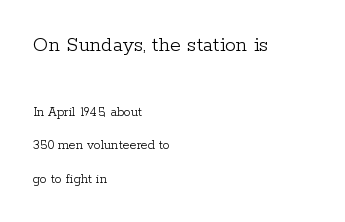
The image shows 22 px text type, upright; set left-aligned, loose line spacing (2.41x), normal letter spacing, not underlined; the first (top) block is 1.57x larger.
